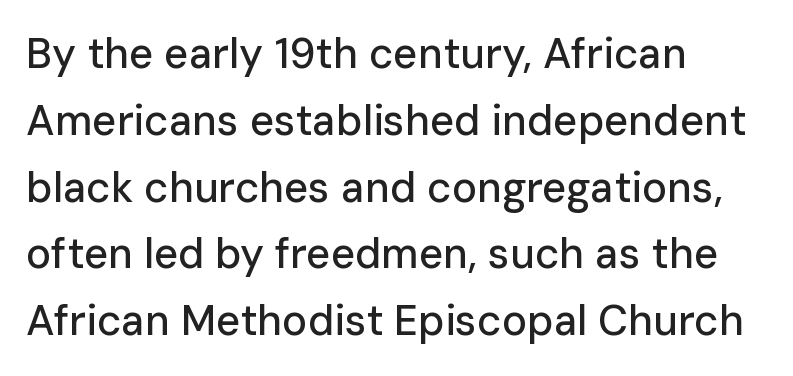
How would I describe the line gaps? Plain and ordinary. You can tell it's not italic because the verticals are truly vertical. The string is rendered with underlining switched off. The characters display no serif detailing; their extremities are plain. Short note: letters normally spaced. These lines are set flush left with a ragged right edge.
